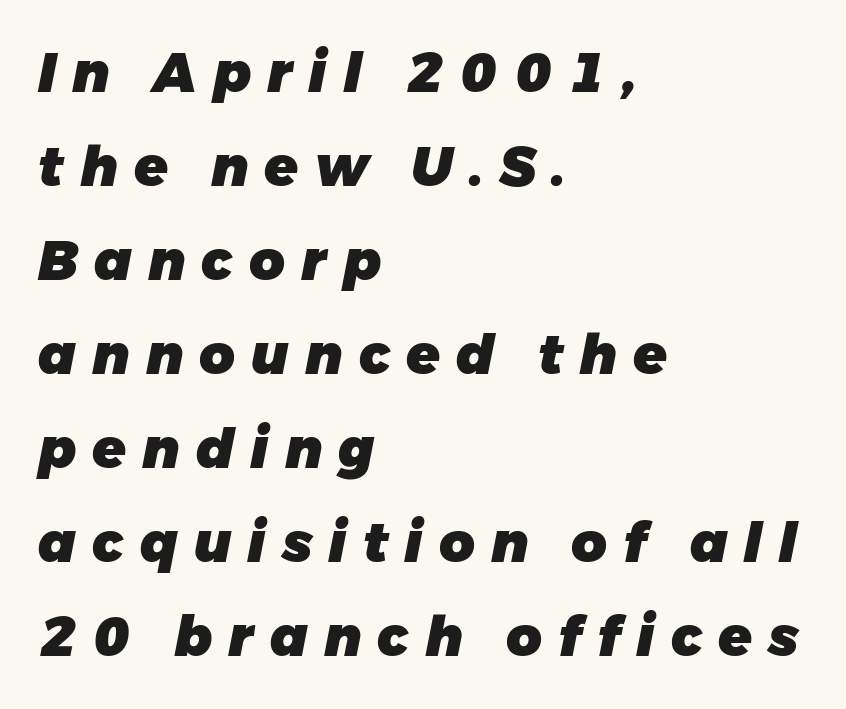
{"italic": "yes", "lean": "right", "slant_degrees": 11, "bold": "yes", "weight": "heavy", "width": "normal", "stroke_contrast": "low", "x_height": "medium", "monospaced": "no", "underline": "no", "align": "left", "line_spacing_ratio": 1.71, "letter_spacing": "wide", "letter_spacing_em": 0.29, "glyph_px": 55}
